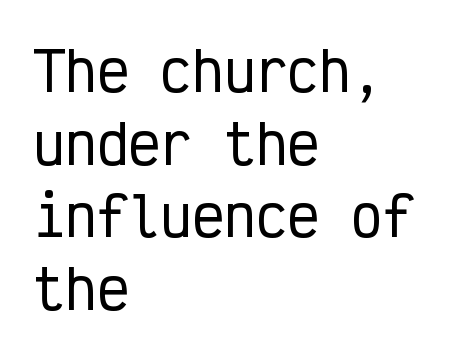
{"serif": "no", "italic": "no", "width": "condensed", "stroke_contrast": "low", "x_height": "medium", "monospaced": "yes", "underline": "no", "align": "left", "line_spacing": "normal", "line_spacing_ratio": 1.37, "letter_spacing": "normal", "letter_spacing_em": 0.0, "glyph_px": 53}
